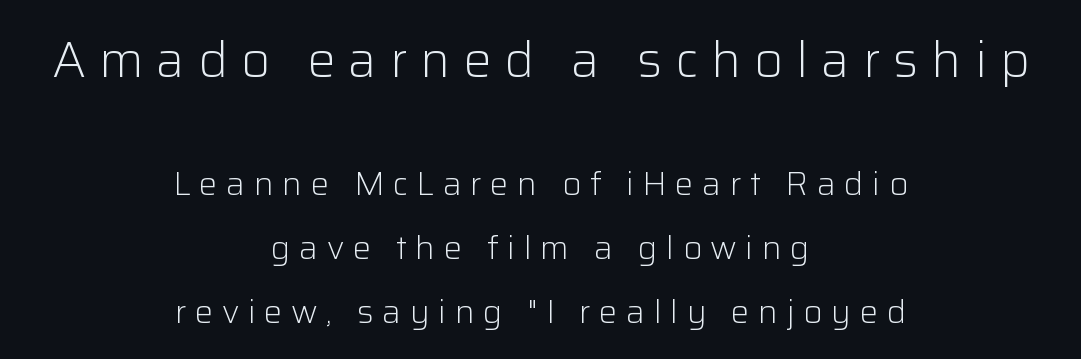
The image shows 50 px light sans-serif type, upright; set centered, loose line spacing (1.94x), unusually wide letter spacing (+0.26 em), not underlined; the first (top) block is 1.52x larger; low stroke contrast and a medium x-height.
